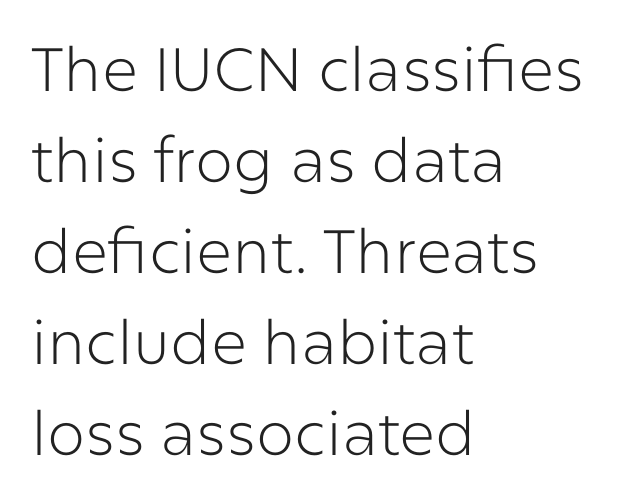
Look at the tracking — it's just the regular setting, nothing added. No letter is thick-stroked: the sample isn't bold. Characters remain perfectly vertical along every line. This block has exactly the height ordinary leading produces. Note the varied advance widths — an 'i' is clearly narrower than an 'm'.
